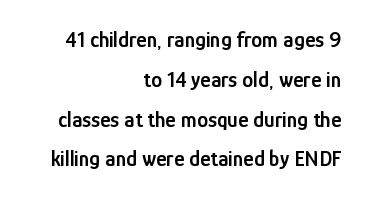
Q: Is the text bold? A: Semi-bold.
Q: Is the text italic (slanted)? A: No, it is upright.
Q: Is the text underlined? A: No.
Q: How is the paragraph aligned? A: Right-aligned.
Q: Is the spacing between letters normal or unusually wide? A: Normal.
